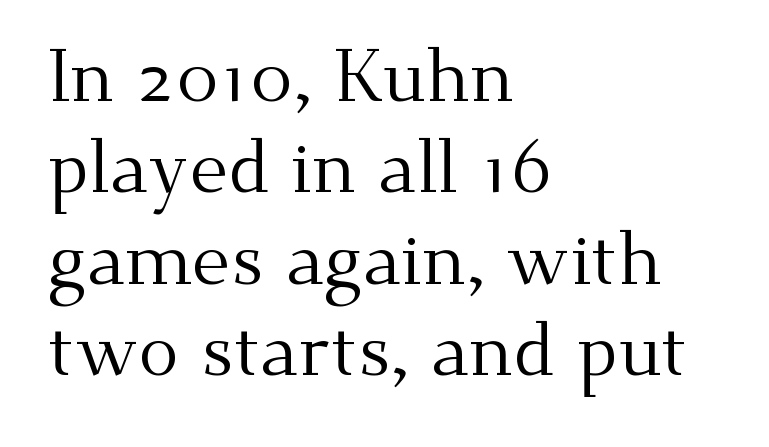
{"serif": "yes", "italic": "no", "bold": "no", "weight": "regular", "width": "normal", "stroke_contrast": "medium", "x_height": "small", "monospaced": "no", "underline": "no", "align": "left", "line_spacing_ratio": 1.22, "letter_spacing": "normal", "letter_spacing_em": 0.0, "glyph_px": 75}
